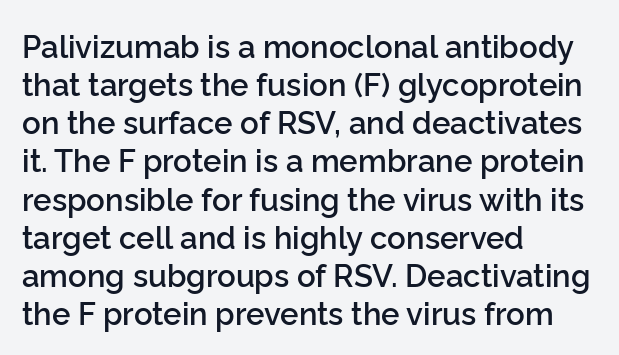
Q: Is the text bold? A: Semi-bold.
Q: Is the text italic (slanted)? A: No, it is upright.
Q: Is the typeface a serif or a sans-serif typeface? A: Sans-serif.
Q: Is the text underlined? A: No.
Q: How is the paragraph aligned? A: Left-aligned.
Q: Is the spacing between letters normal or unusually wide? A: Normal.
Q: Width (condensed, normal, or wide)? A: Normal.
Q: Stroke contrast? A: Low.
Q: x-height? A: Medium.
Q: Monospaced? A: No.
